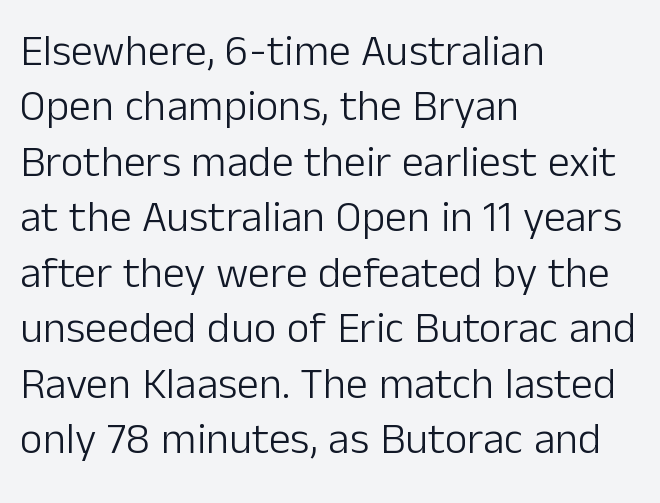
{"serif": "no", "italic": "no", "bold": "no", "weight": "light", "width": "normal", "stroke_contrast": "low", "x_height": "medium", "monospaced": "no", "underline": "no", "align": "left", "line_spacing": "normal", "line_spacing_ratio": 1.26, "letter_spacing": "normal", "letter_spacing_em": 0.0, "glyph_px": 44}
